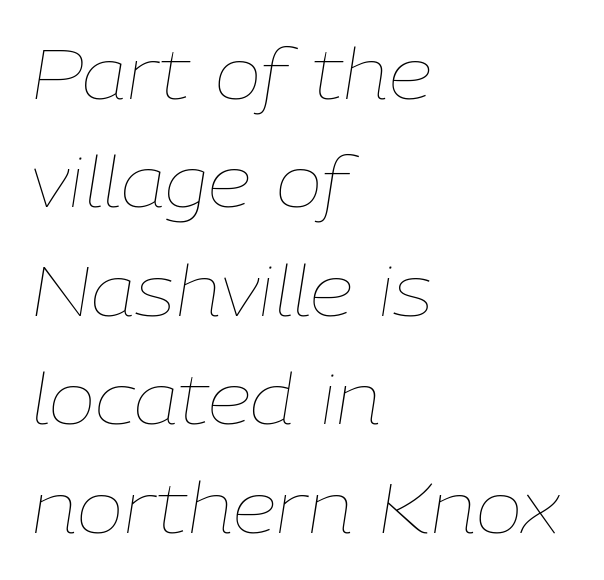
The passage shown stacks its lines at a standard gap. The passage shown is typed in a proportional face where columns would drift. How are the letters spaced? Ordinarily, with no added tracking. Stems and bowls with no extra thickness — not bold. Bare-footed words on every line. Does the lettering tilt? It does — this is italic.
